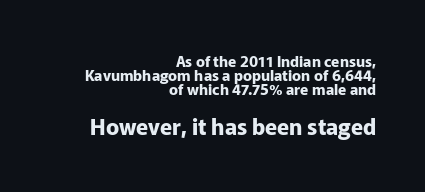
Q: Is the text bold? A: Yes.
Q: Is the text italic (slanted)? A: No, it is upright.
Q: Is the text underlined? A: No.
Q: How is the paragraph aligned? A: Right-aligned.
Q: Is the spacing between letters normal or unusually wide? A: Normal.
Q: Is the spacing between lines tight, normal or loose? A: Tight.
Q: Which block of text is set in a larger size, the first (top) or the second (bottom)? A: The second (bottom) one.
